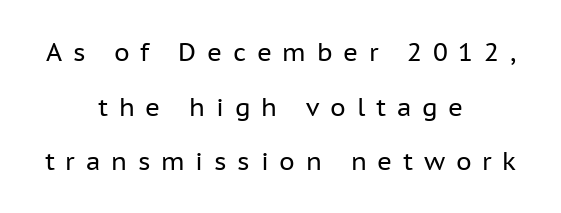
The image shows 25 px text type, upright; set centered, loose line spacing (2.19x), unusually wide letter spacing (+0.43 em), not underlined.
